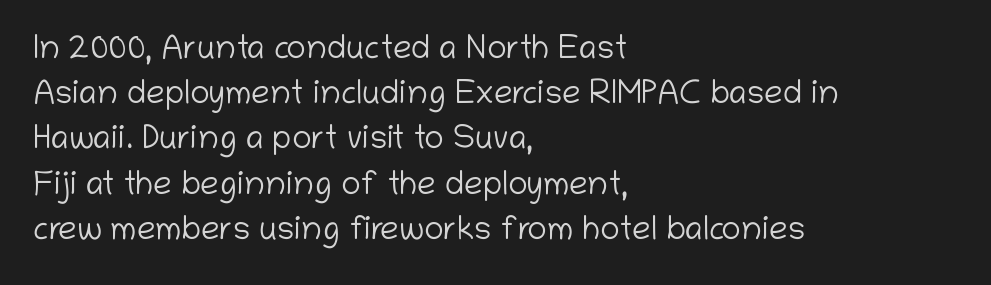
Underlining? Definitely not there. The lines sit at an ordinary, default distance from one another. Nope, not italic — everything's standing straight. The letters sit at their default tracking, neither squeezed nor spread.
